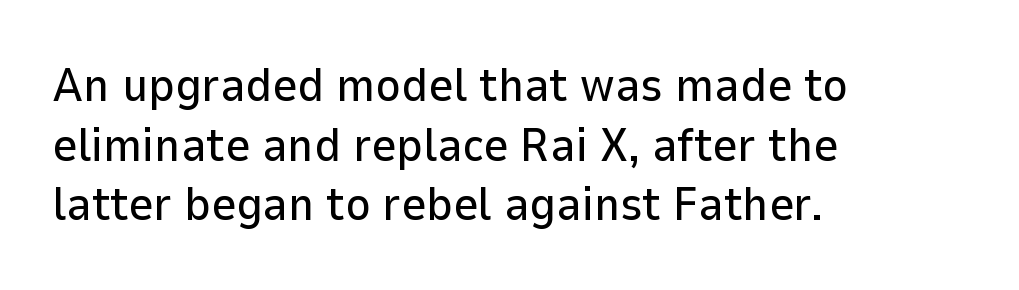
The image shows 48 px sans-serif type, upright; set left-aligned, line spacing 1.24x, normal letter spacing, not underlined; low stroke contrast and a medium x-height.
